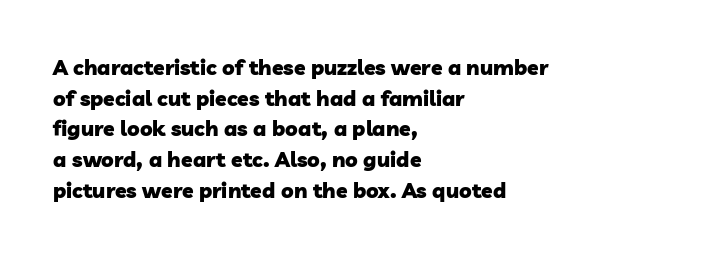
The image shows 21 px bold type; set left-aligned, normal line spacing (1.46x), normal letter spacing, not underlined.
